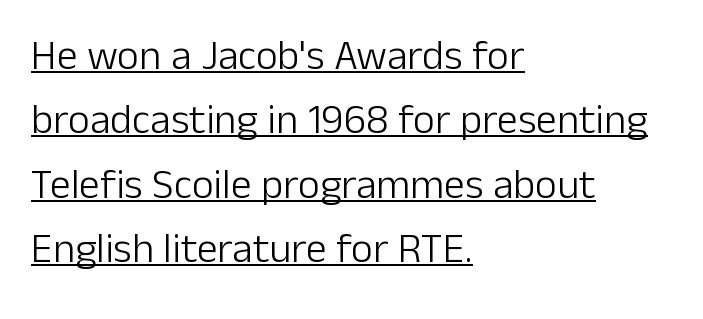
Regarding leading, the lines here are spaced in the standard way. Note the varied advance widths — an 'i' is clearly narrower than an 'm'. This is roman type, the default non-slanted kind. Weight: in the light-to-regular range. The sample's only ornament is a line tracing under the words. The setting favours the left margin, as ordinary paragraphs usually do.
